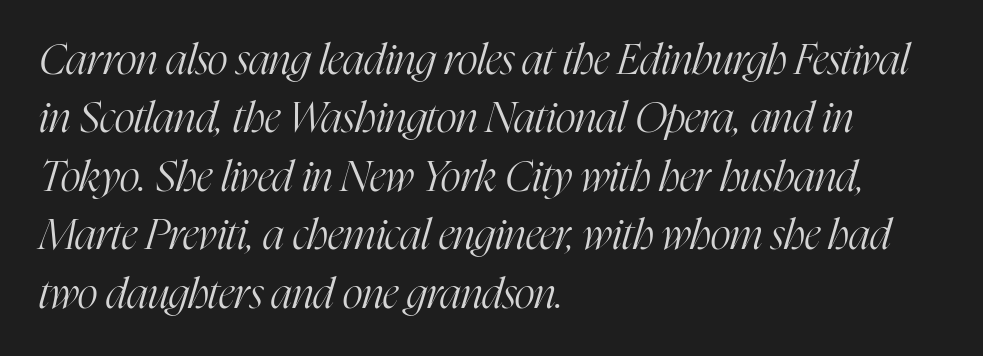
A clean baseline with only descenders dipping below it. The vertical gap from one line to the next is medium. The lines are quadded left. Letterform terminals end in serifs throughout the passage. Stroke mass is kept to a normal reading level or below. Character widths vary here, with narrow letters taking less room than wide ones.
